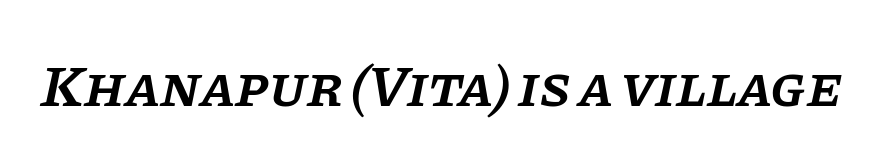
Q: Is the text bold? A: Semi-bold.
Q: Is the text italic (slanted)? A: Yes, it leans right by about 11 degrees.
Q: Is the typeface a serif or a sans-serif typeface? A: Serif.
Q: Is the text underlined? A: No.
Q: Is the spacing between letters normal or unusually wide? A: Normal.
Q: Width (condensed, normal, or wide)? A: Normal.
Q: Stroke contrast? A: Low.
Q: x-height? A: Large.
Q: Monospaced? A: No.
